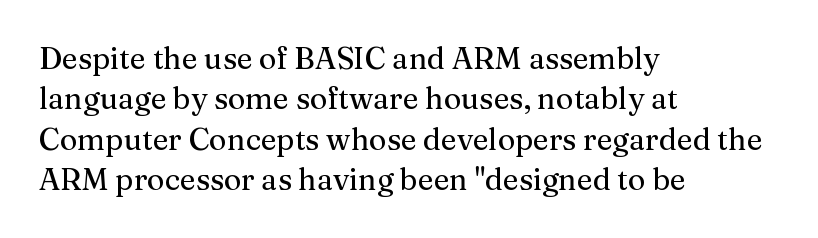
Q: Is the text italic (slanted)? A: No, it is upright.
Q: Is the typeface a serif or a sans-serif typeface? A: Serif.
Q: Is the text underlined? A: No.
Q: How is the paragraph aligned? A: Left-aligned.
Q: Is the spacing between letters normal or unusually wide? A: Normal.
Q: Is the spacing between lines tight, normal or loose? A: Normal.
Q: Width (condensed, normal, or wide)? A: Normal.
Q: Stroke contrast? A: Medium.
Q: x-height? A: Medium.
Q: Monospaced? A: No.
